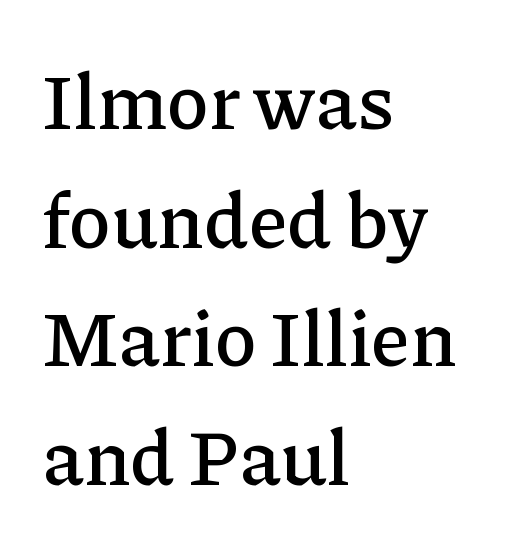
Small tapered or slab feet sit at the stroke ends, so this counts as serif. Honestly, there is no underline to notice here at all. No italicization has been applied; the sample stays upright. Spacing verdict: proportional, widths tailored to each character. Nothing unusual about the tracking: characters are spaced as the font intends.
